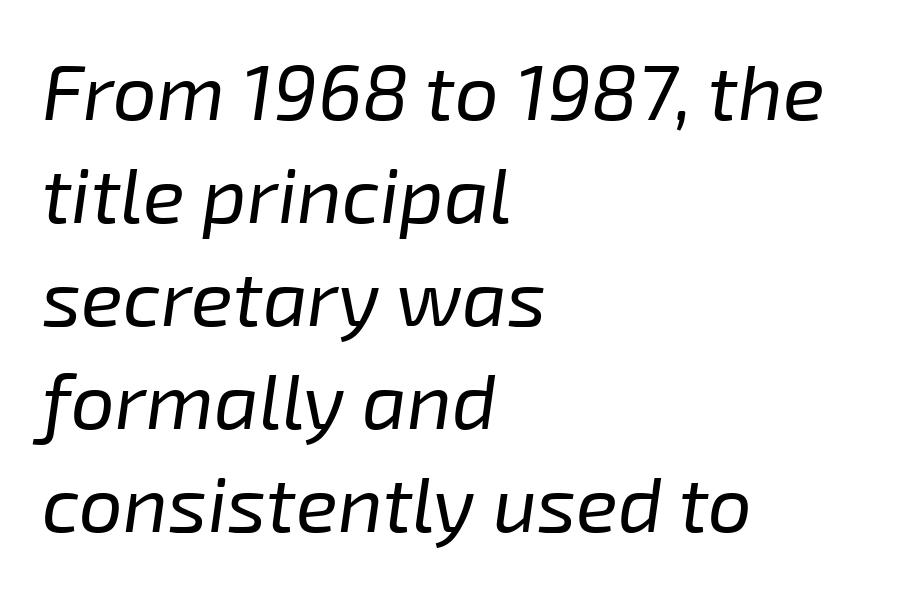
Heft: none added — not bold. Words float on clear page, feet unadorned. The glyphs look as if they've been sheared to an angle. No extra tracking has been applied to these lines. Line spacing here is normal. Do the characters align in a grid? No, the font is proportional.
